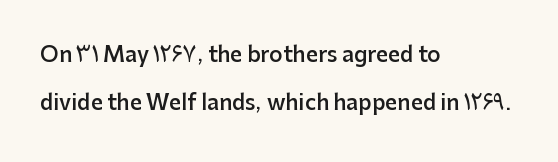
{"italic": "no", "bold": "semi", "underline": "no", "align": "left", "line_spacing": "loose", "line_spacing_ratio": 2.29, "letter_spacing": "normal", "letter_spacing_em": 0.0, "glyph_px": 21}
